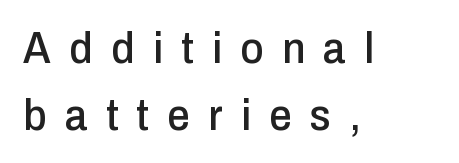
Q: Is the text italic (slanted)? A: No, it is upright.
Q: Is the typeface a serif or a sans-serif typeface? A: Sans-serif.
Q: Is the text underlined? A: No.
Q: How is the paragraph aligned? A: Left-aligned.
Q: Is the spacing between letters normal or unusually wide? A: Unusually wide.
Q: Is the spacing between lines tight, normal or loose? A: Normal.
Q: Width (condensed, normal, or wide)? A: Condensed.
Q: Stroke contrast? A: Low.
Q: x-height? A: Medium.
Q: Monospaced? A: No.
